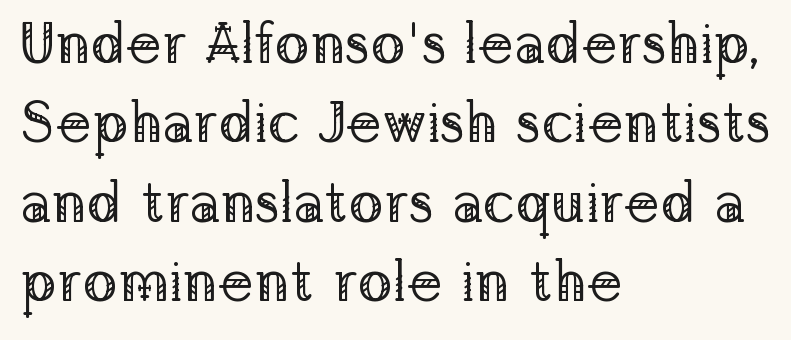
The image shows 58 px regular-weight serif type, upright; set left-aligned, normal line spacing (1.37x), normal letter spacing, not underlined; low stroke contrast and a medium x-height.
